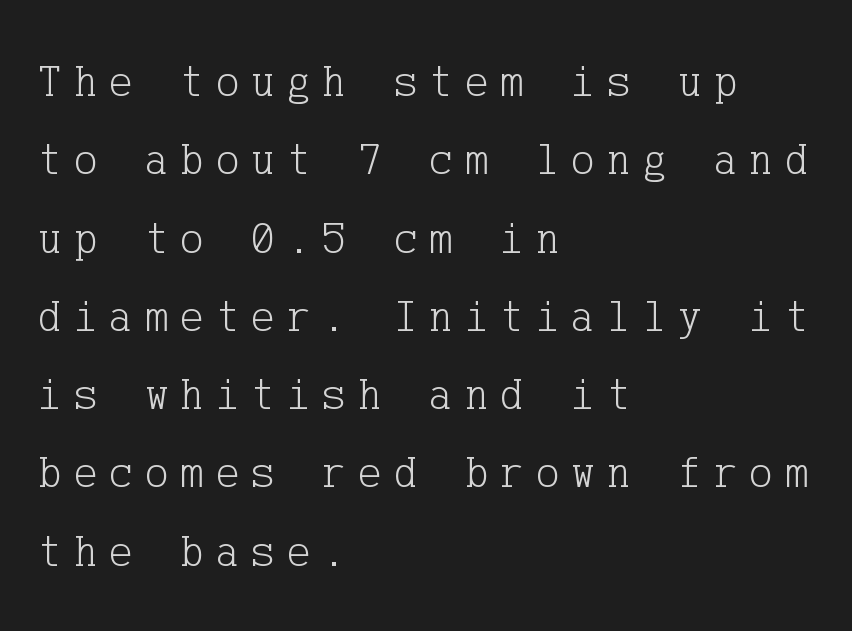
Q: Is the text bold? A: No.
Q: Is the text italic (slanted)? A: No, it is upright.
Q: Is the typeface a serif or a sans-serif typeface? A: Serif.
Q: Is the text underlined? A: No.
Q: How is the paragraph aligned? A: Left-aligned.
Q: Is the spacing between letters normal or unusually wide? A: Unusually wide.
Q: Width (condensed, normal, or wide)? A: Normal.
Q: Stroke contrast? A: Low.
Q: x-height? A: Medium.
